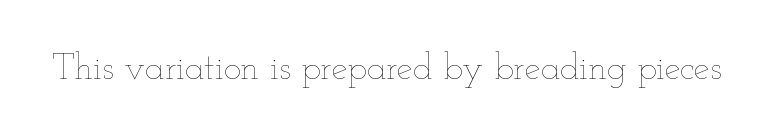
{"italic": "no", "bold": "no", "weight": "thin", "width": "wide", "stroke_contrast": "low", "x_height": "small", "monospaced": "no", "underline": "no", "letter_spacing": "normal", "letter_spacing_em": 0.0, "glyph_px": 36}
